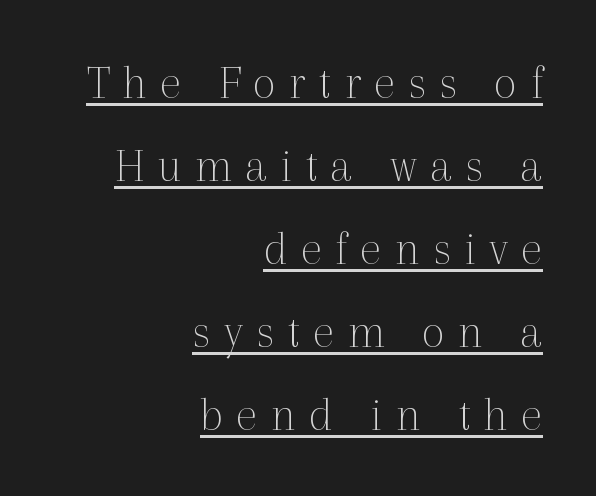
The image shows 50 px thin serif type, upright; set right-aligned, normal line spacing (1.66x), unusually wide letter spacing (+0.26 em), underlined; a medium x-height.
